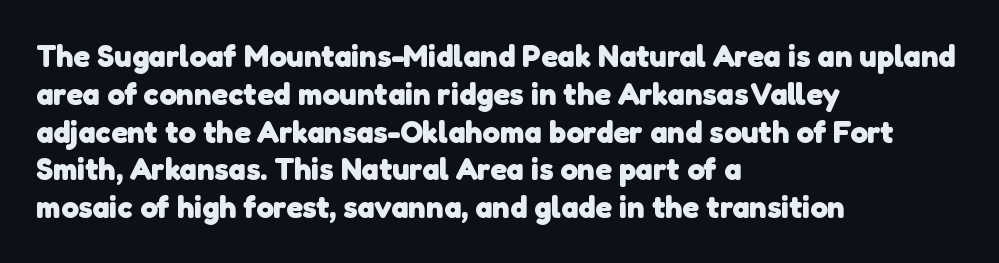
{"serif": "no", "bold": "yes", "weight": "heavy", "width": "normal", "stroke_contrast": "low", "x_height": "medium", "monospaced": "no", "underline": "no", "align": "left", "line_spacing_ratio": 1.22, "letter_spacing": "normal", "letter_spacing_em": 0.0, "glyph_px": 31}
